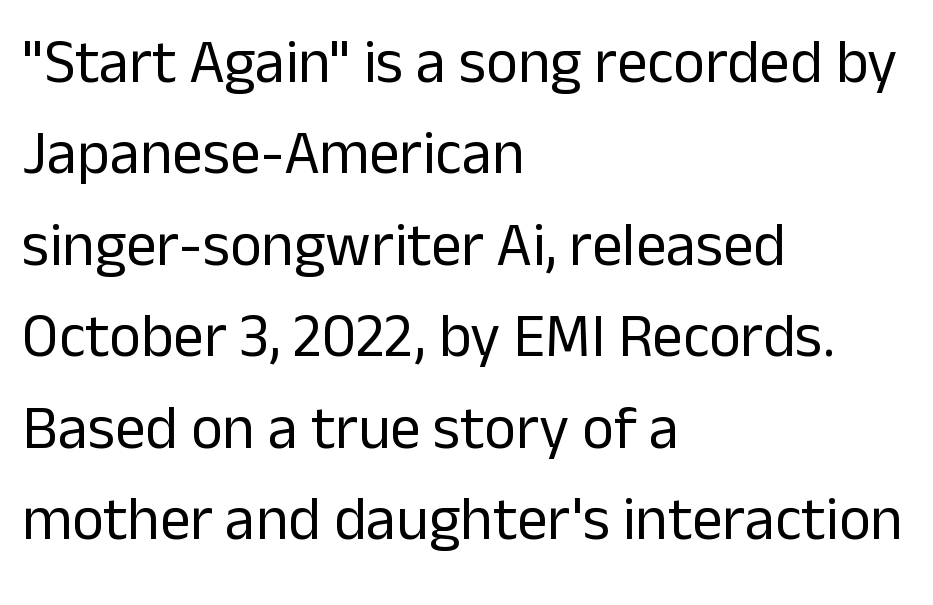
{"serif": "no", "italic": "no", "bold": "no", "weight": "regular", "width": "normal", "stroke_contrast": "low", "x_height": "medium", "monospaced": "no", "underline": "no", "align": "left", "line_spacing": "normal", "line_spacing_ratio": 1.5, "letter_spacing": "normal", "letter_spacing_em": 0.0, "glyph_px": 61}
